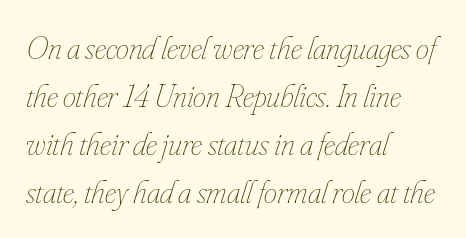
Q: Is the text bold? A: No.
Q: Is the text italic (slanted)? A: Yes, it leans right by about 16 degrees.
Q: Is the text underlined? A: No.
Q: How is the paragraph aligned? A: Left-aligned.
Q: Is the spacing between letters normal or unusually wide? A: Normal.
Q: Is the spacing between lines tight, normal or loose? A: Normal.
Q: Width (condensed, normal, or wide)? A: Condensed.
Q: Stroke contrast? A: Low.
Q: x-height? A: Small.
Q: Monospaced? A: No.
